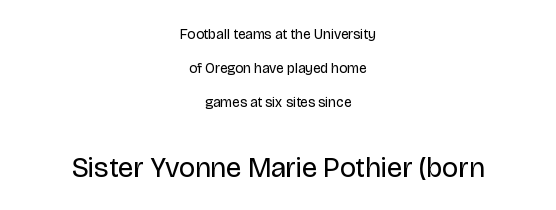
Is this a fixed-width face? No — the glyphs have proportional, varying widths. This sample is center-justified, so both line endings float freely. Look at the tracking — it's just the regular setting, nothing added. Look at the bottom of the vertical strokes: they stop flat, with no serifs. Ascenders rise straight up at ninety degrees.
